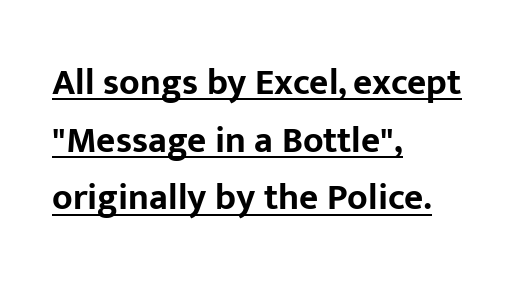
Weight check: bold — yes, fully. The space between consecutive lines is moderate. Think of a printed novel: that variable character pitch is what you see here. Reading down the block, your eye returns to a fixed left position each line.
